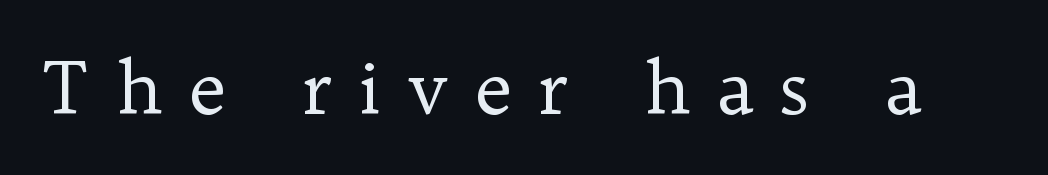
Unlike a clean sans, this face finishes its strokes with serifs. Think standard paragraph weight, or any step lighter than that. Vertical strokes here are truly vertical. The gap between lines stays unmarked. Spacing between characters has been opened up far beyond the box default.
